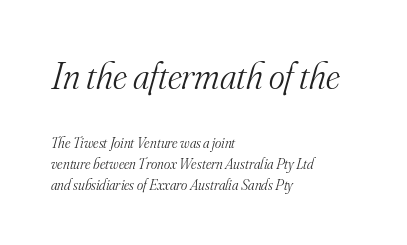
The image shows 38 px light serif type, italic (leaning right); set left-aligned, normal line spacing (1.37x), normal letter spacing, not underlined; the first (top) block is 2.53x larger; medium stroke contrast and a small x-height.
